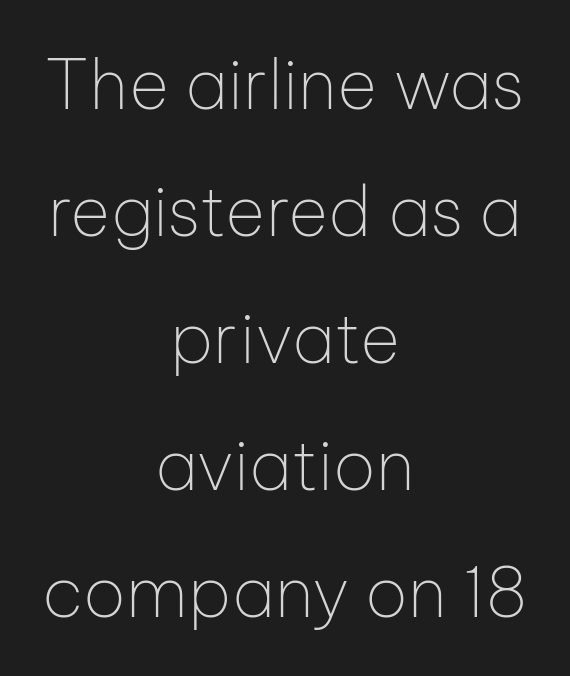
You could not count columns in this text — the font is proportionally spaced. The letters carry no serifs — their stems end cleanly without finishing strokes. Heft: none added — not bold. Default kerning and tracking; the words read as compact shapes. Characters remain perfectly vertical along every line. Descenders hang freely into open space.
